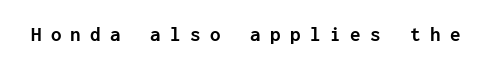
The image shows 21 px bold type, upright; set unusually wide letter spacing (+0.45 em), not underlined.
